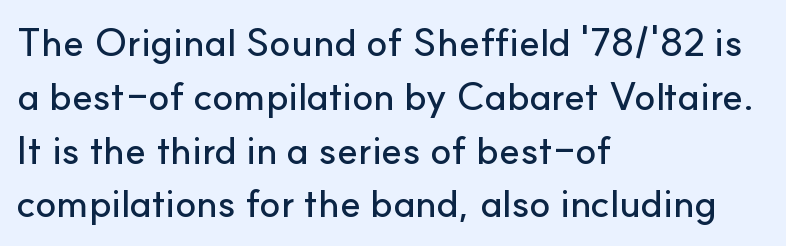
{"serif": "no", "italic": "no", "width": "normal", "stroke_contrast": "low", "x_height": "small", "monospaced": "no", "underline": "no", "align": "left", "line_spacing": "normal", "line_spacing_ratio": 1.38, "letter_spacing": "normal", "letter_spacing_em": 0.0, "glyph_px": 39}
